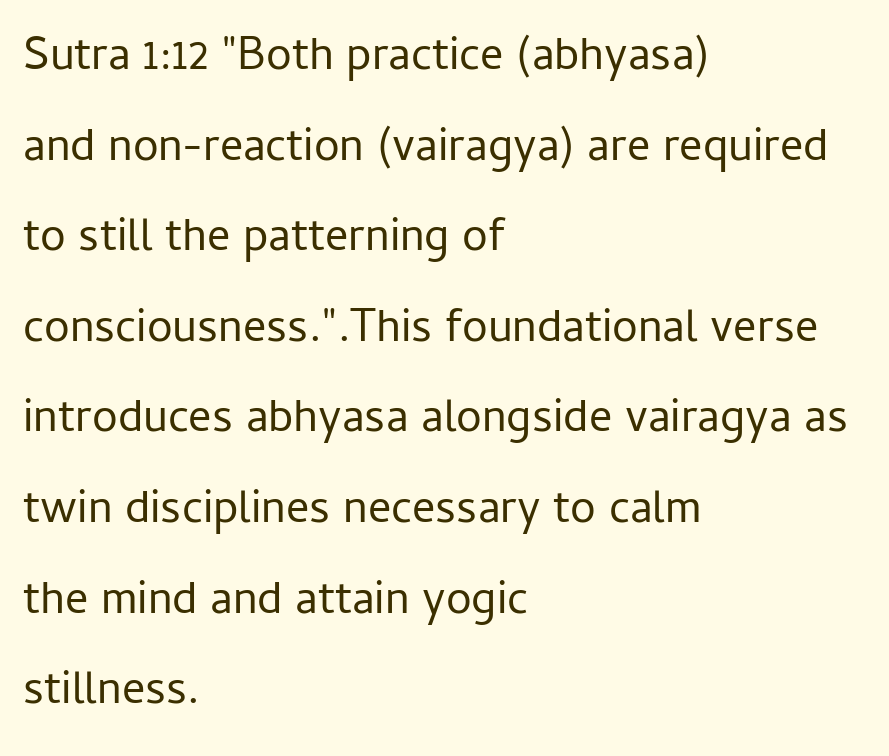
The image shows 46 px regular-weight sans-serif type, upright; set left-aligned, loose line spacing (1.97x), normal letter spacing, not underlined; low stroke contrast and a medium x-height.
